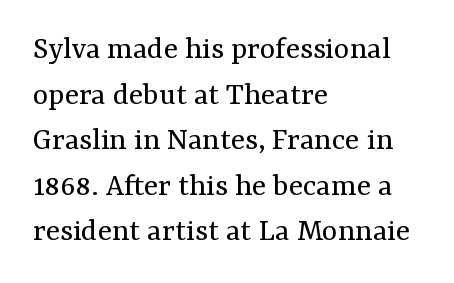
{"serif": "yes", "italic": "no", "bold": "no", "weight": "regular", "width": "normal", "stroke_contrast": "medium", "x_height": "medium", "monospaced": "no", "underline": "no", "align": "left", "line_spacing": "normal", "line_spacing_ratio": 1.38, "letter_spacing": "normal", "letter_spacing_em": 0.0, "glyph_px": 33}
